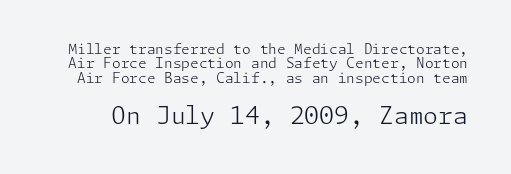
Q: Is the text bold? A: No.
Q: Is the text italic (slanted)? A: No, it is upright.
Q: Is the text underlined? A: No.
Q: Is the spacing between letters normal or unusually wide? A: Normal.
Q: Is the spacing between lines tight, normal or loose? A: Tight.
Q: Which block of text is set in a larger size, the first (top) or the second (bottom)? A: The second (bottom) one.
